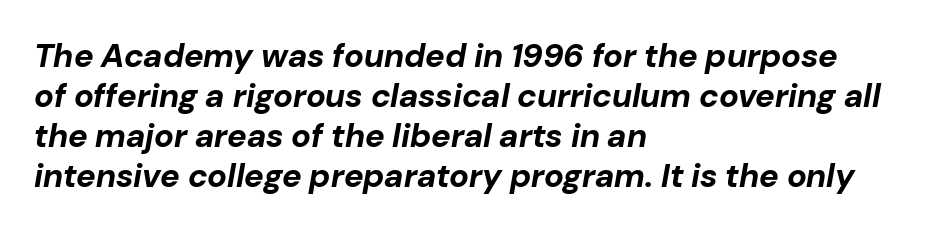
The image shows 33 px bold type, italic (leaning right); set left-aligned, line spacing 1.21x, normal letter spacing, not underlined; low stroke contrast and a medium x-height.
